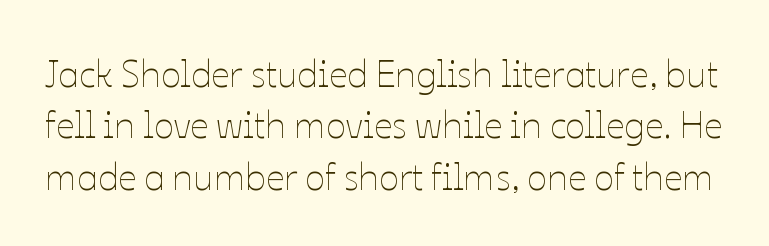
{"italic": "no", "bold": "no", "weight": "thin", "width": "normal", "stroke_contrast": "low", "x_height": "medium", "monospaced": "no", "underline": "no", "line_spacing": "normal", "line_spacing_ratio": 1.39, "letter_spacing": "normal", "letter_spacing_em": 0.0, "glyph_px": 37}
